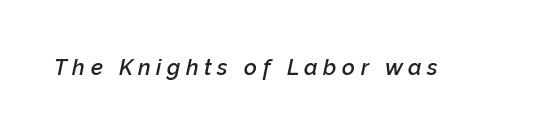
{"italic": "yes", "lean": "right", "slant_degrees": 12, "bold": "semi", "underline": "no", "letter_spacing": "wide", "letter_spacing_em": 0.25, "glyph_px": 22}
